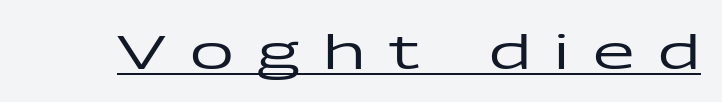
{"serif": "no", "italic": "no", "width": "wide", "stroke_contrast": "low", "x_height": "medium", "monospaced": "no", "underline": "yes", "letter_spacing": "wide", "letter_spacing_em": 0.49, "glyph_px": 48}
